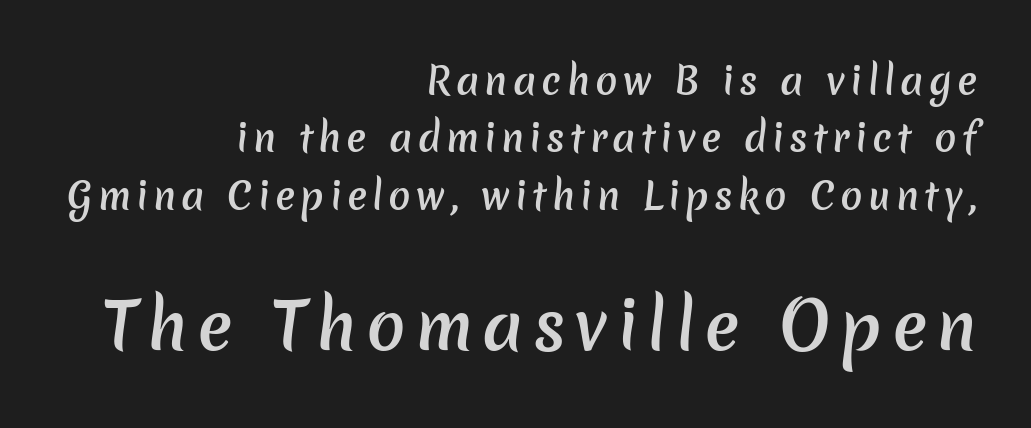
How would I describe the line gaps? Plain and ordinary. Check under the words: just untouched page. Nothing sits at the stroke ends, so this counts as sans-serif. The rendering anchors every line to the right-hand side. Proportional: the letters do not fall into vertical columns.
